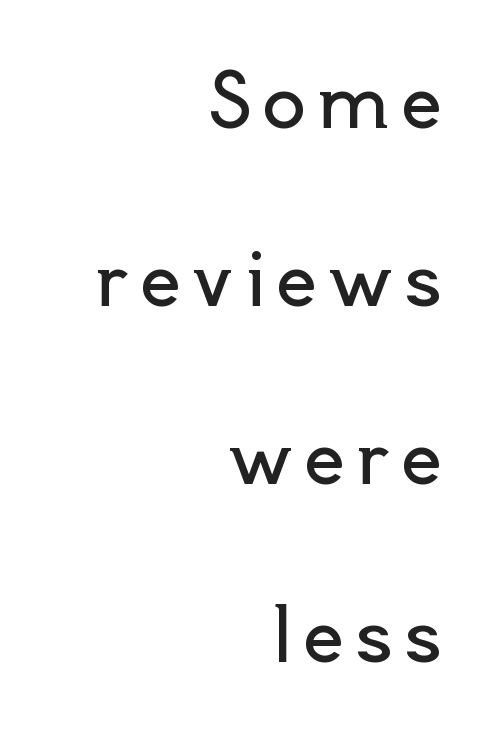
{"serif": "no", "italic": "no", "bold": "no", "weight": "regular", "width": "normal", "x_height": "small", "monospaced": "no", "underline": "no", "align": "right", "line_spacing": "loose", "line_spacing_ratio": 2.44, "glyph_px": 73}
